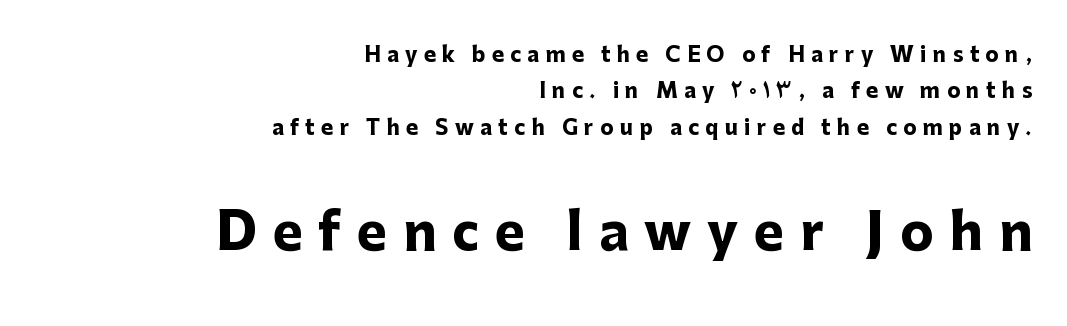
{"serif": "no", "italic": "no", "bold": "yes", "weight": "heavy", "width": "normal", "stroke_contrast": "low", "x_height": "medium", "monospaced": "no", "underline": "no", "align": "right", "line_spacing_ratio": 1.82, "letter_spacing": "wide", "letter_spacing_em": 0.32, "larger_block": "second", "size_ratio": 2.5, "glyph_px": 50}
